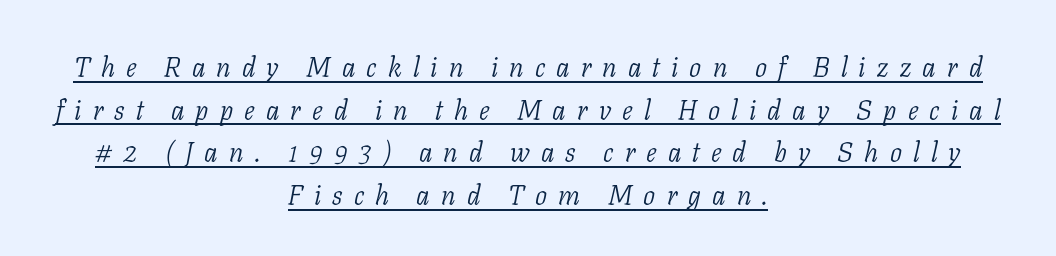
Q: Is the text bold? A: No.
Q: Is the text italic (slanted)? A: Yes, it leans right by about 11 degrees.
Q: Is the text underlined? A: Yes.
Q: How is the paragraph aligned? A: Centered.
Q: Is the spacing between letters normal or unusually wide? A: Unusually wide.
Q: Is the spacing between lines tight, normal or loose? A: Normal.
